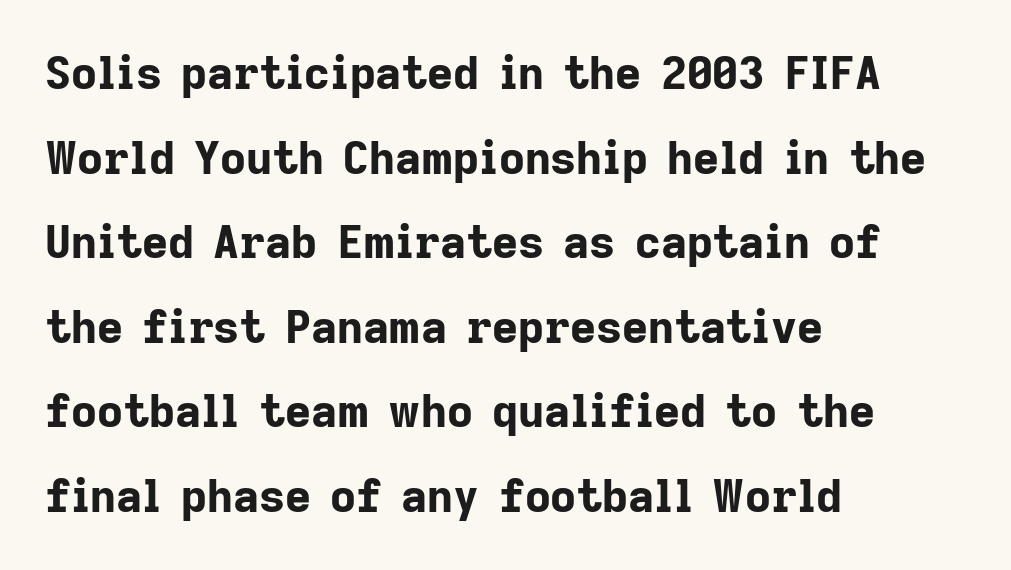
{"serif": "no", "italic": "no", "bold": "yes", "weight": "bold", "width": "normal", "stroke_contrast": "low", "x_height": "medium", "monospaced": "no", "underline": "no", "align": "left", "line_spacing_ratio": 1.88, "letter_spacing": "normal", "letter_spacing_em": 0.0, "glyph_px": 45}
